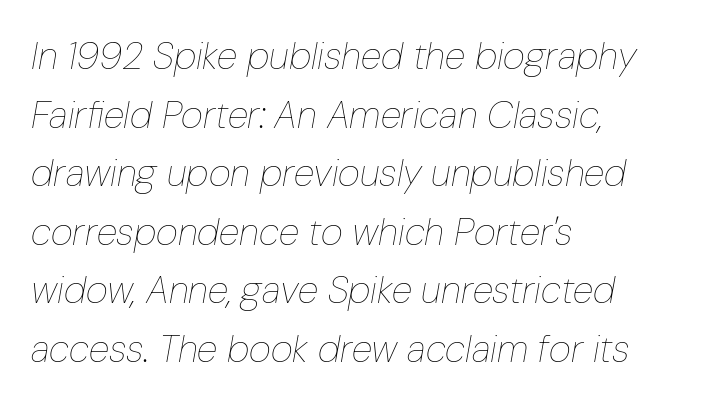
{"italic": "yes", "lean": "right", "slant_degrees": 10, "bold": "no", "weight": "thin", "width": "condensed", "stroke_contrast": "low", "x_height": "medium", "monospaced": "no", "underline": "no", "align": "left", "line_spacing": "normal", "line_spacing_ratio": 1.54, "letter_spacing": "normal", "letter_spacing_em": 0.0, "glyph_px": 38}
